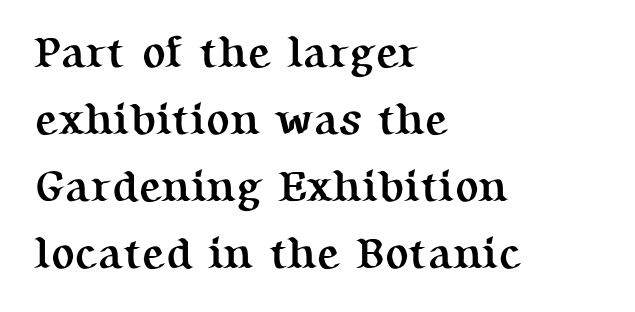
Q: Is the text bold? A: Yes.
Q: Is the text italic (slanted)? A: No, it is upright.
Q: Is the typeface a serif or a sans-serif typeface? A: Serif.
Q: Is the text underlined? A: No.
Q: How is the paragraph aligned? A: Left-aligned.
Q: Is the spacing between letters normal or unusually wide? A: Normal.
Q: Is the spacing between lines tight, normal or loose? A: Normal.
Q: Width (condensed, normal, or wide)? A: Normal.
Q: Stroke contrast? A: Medium.
Q: x-height? A: Medium.
Q: Monospaced? A: No.
